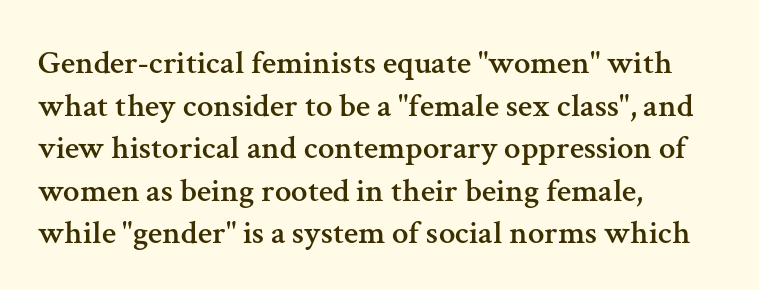
Q: Is the text italic (slanted)? A: No, it is upright.
Q: Is the typeface a serif or a sans-serif typeface? A: Serif.
Q: Is the text underlined? A: No.
Q: How is the paragraph aligned? A: Left-aligned.
Q: Is the spacing between letters normal or unusually wide? A: Normal.
Q: Is the spacing between lines tight, normal or loose? A: Normal.
Q: Width (condensed, normal, or wide)? A: Normal.
Q: Stroke contrast? A: Medium.
Q: x-height? A: Medium.
Q: Monospaced? A: No.
